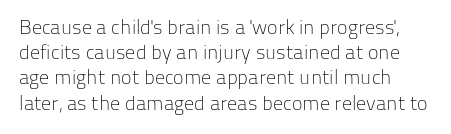
The image shows 20 px text type, upright; set normal line spacing (1.26x), normal letter spacing, not underlined.
